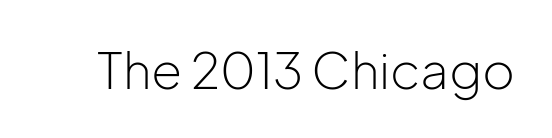
The image shows 50 px light sans-serif type, upright; set normal letter spacing, not underlined; low stroke contrast and a medium x-height.
